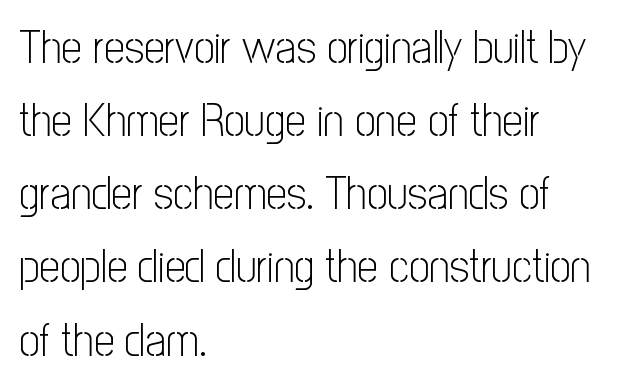
{"serif": "no", "italic": "no", "bold": "no", "weight": "light", "width": "condensed", "stroke_contrast": "low", "x_height": "medium", "monospaced": "no", "underline": "no", "align": "left", "line_spacing": "normal", "line_spacing_ratio": 1.59, "letter_spacing": "normal", "letter_spacing_em": 0.0, "glyph_px": 46}
